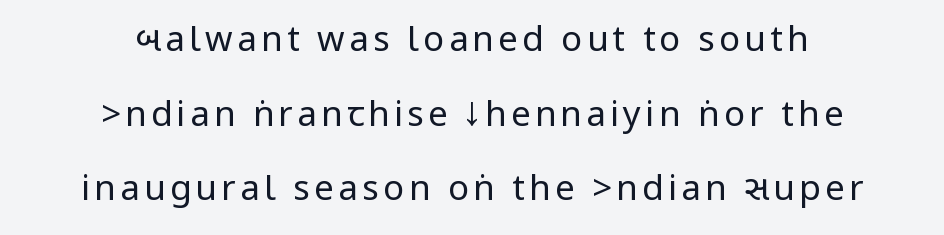
No heavy texture on the line: the type isn't bold. Ordinary non-slanted type is in use. Lines of text with bare space underneath. Serif or sans? Sans — the stroke terminals are bare. The leading is generous, giving the passage an open texture. Is the block centered? Yes — each line is placed symmetrically about the middle.
